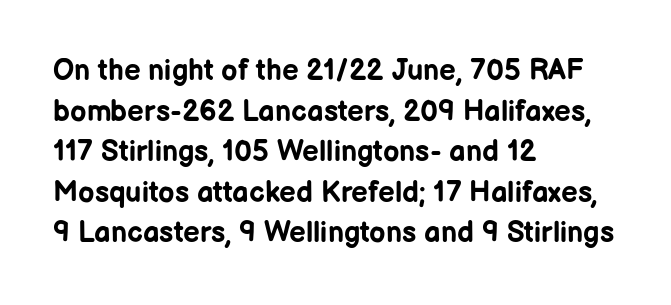
{"serif": "no", "italic": "no", "bold": "yes", "weight": "bold", "width": "normal", "stroke_contrast": "low", "x_height": "medium", "monospaced": "no", "underline": "no", "align": "left", "line_spacing": "normal", "line_spacing_ratio": 1.4, "letter_spacing": "normal", "letter_spacing_em": 0.0, "glyph_px": 29}
